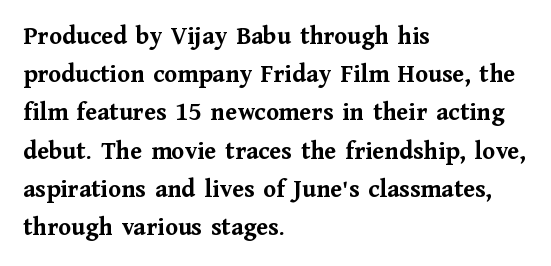
One glance says typical: line gaps are just what's usual. Students, note that the glyphs here touch the page at normal intervals. When letters stand straight like this, we call the style roman or upright. The string is rendered with underlining switched off. Casual observation: everything's shoved over to the left.
